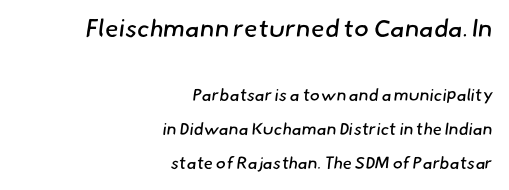
If you measured baseline to baseline, you'd find a long distance. Short and long lines alike share a common ending point at right. Size hierarchy here favors the leading block over the trailing one. The passage shown is not bold in any degree. The line texture is even and compact thanks to regular tracking. The space directly below the letters is spotless.
